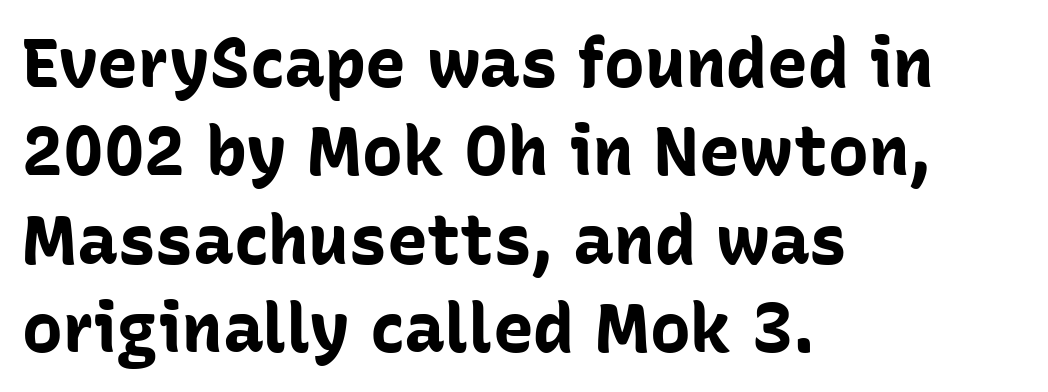
{"serif": "no", "italic": "no", "bold": "yes", "weight": "bold", "width": "normal", "stroke_contrast": "low", "x_height": "medium", "monospaced": "no", "underline": "no", "align": "left", "line_spacing": "normal", "line_spacing_ratio": 1.3, "letter_spacing": "normal", "letter_spacing_em": 0.0, "glyph_px": 68}
